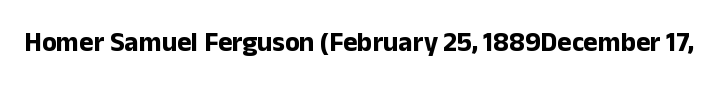
What stands out about the letter spacing? Nothing — it is the standard amount. No italicization has been applied; the sample stays upright. The gap between lines stays unmarked. Thick stems and heavy bowls — unmistakably bold.
